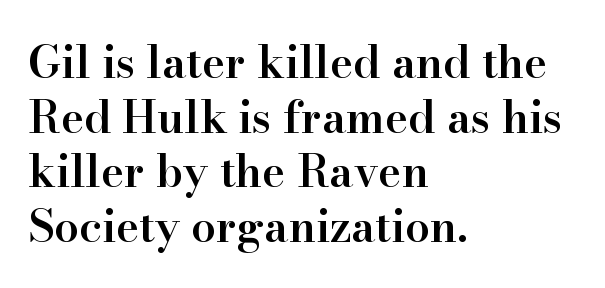
{"serif": "yes", "italic": "no", "bold": "semi", "weight": "semibold", "width": "normal", "stroke_contrast": "high", "x_height": "small", "monospaced": "no", "underline": "no", "align": "left", "line_spacing_ratio": 1.24, "letter_spacing": "normal", "letter_spacing_em": 0.0, "glyph_px": 44}
